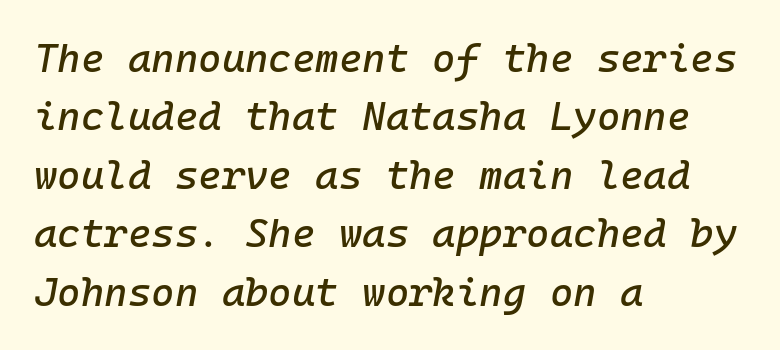
Q: Is the text italic (slanted)? A: Yes, it leans right by about 10 degrees.
Q: Is the text underlined? A: No.
Q: How is the paragraph aligned? A: Left-aligned.
Q: Is the spacing between letters normal or unusually wide? A: Normal.
Q: Is the spacing between lines tight, normal or loose? A: Normal.
Q: Width (condensed, normal, or wide)? A: Normal.
Q: Stroke contrast? A: Low.
Q: x-height? A: Medium.
Q: Monospaced? A: Yes.
